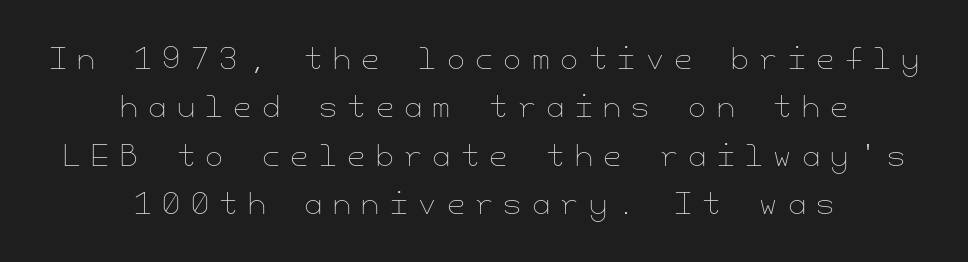
The image shows 29 px thin type, upright; set centered, normal line spacing (1.67x), unusually wide letter spacing (+0.36 em), not underlined; low stroke contrast and a small x-height.
